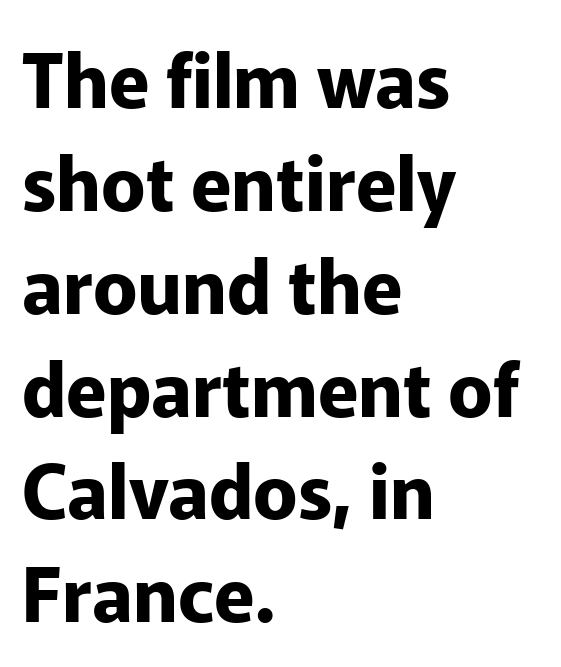
Q: Is the text bold? A: Yes.
Q: Is the text italic (slanted)? A: No, it is upright.
Q: Is the typeface a serif or a sans-serif typeface? A: Sans-serif.
Q: Is the text underlined? A: No.
Q: How is the paragraph aligned? A: Left-aligned.
Q: Is the spacing between letters normal or unusually wide? A: Normal.
Q: Is the spacing between lines tight, normal or loose? A: Normal.
Q: Width (condensed, normal, or wide)? A: Normal.
Q: Stroke contrast? A: Low.
Q: x-height? A: Medium.
Q: Monospaced? A: No.
